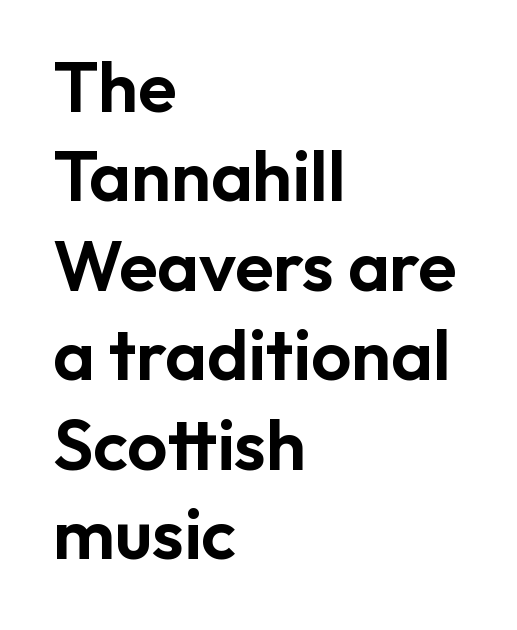
Italic? Not at all — the glyphs are vertical. The lines are quadded left. Spacing verdict: proportional, widths tailored to each character. The passage shown is not underscored anywhere.
